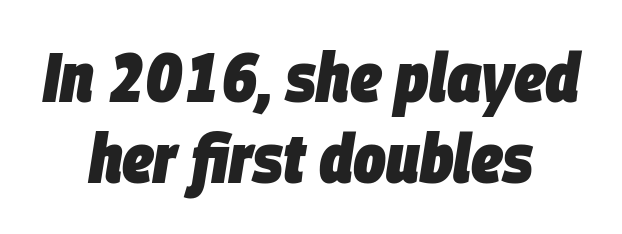
Q: Is the text bold? A: Yes.
Q: Is the text italic (slanted)? A: Yes, it leans right by about 9 degrees.
Q: Is the text underlined? A: No.
Q: How is the paragraph aligned? A: Centered.
Q: Is the spacing between letters normal or unusually wide? A: Normal.
Q: Width (condensed, normal, or wide)? A: Condensed.
Q: Stroke contrast? A: Low.
Q: x-height? A: Large.
Q: Monospaced? A: No.
